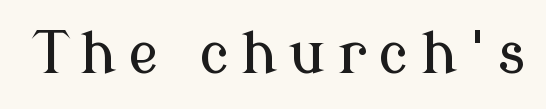
Q: Is the text italic (slanted)? A: No, it is upright.
Q: Is the typeface a serif or a sans-serif typeface? A: Serif.
Q: Is the text underlined? A: No.
Q: Is the spacing between letters normal or unusually wide? A: Unusually wide.
Q: Width (condensed, normal, or wide)? A: Normal.
Q: Stroke contrast? A: Low.
Q: x-height? A: Medium.
Q: Monospaced? A: No.
